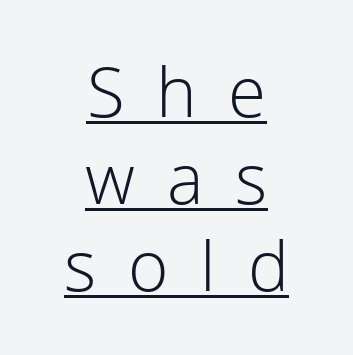
The image shows 69 px light sans-serif type, upright; set centered, normal line spacing (1.26x), unusually wide letter spacing (+0.46 em), underlined; low stroke contrast and a medium x-height.
